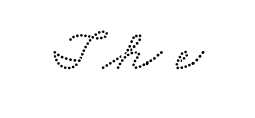
The image shows 60 px wide serif type; set unusually wide letter spacing (+0.24 em), not underlined; low stroke contrast and a small x-height.
